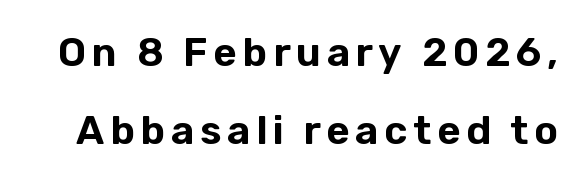
Q: Is the text italic (slanted)? A: No, it is upright.
Q: Is the typeface a serif or a sans-serif typeface? A: Sans-serif.
Q: Is the text underlined? A: No.
Q: Is the spacing between lines tight, normal or loose? A: Loose.
Q: Width (condensed, normal, or wide)? A: Normal.
Q: Stroke contrast? A: Low.
Q: x-height? A: Medium.
Q: Monospaced? A: No.
